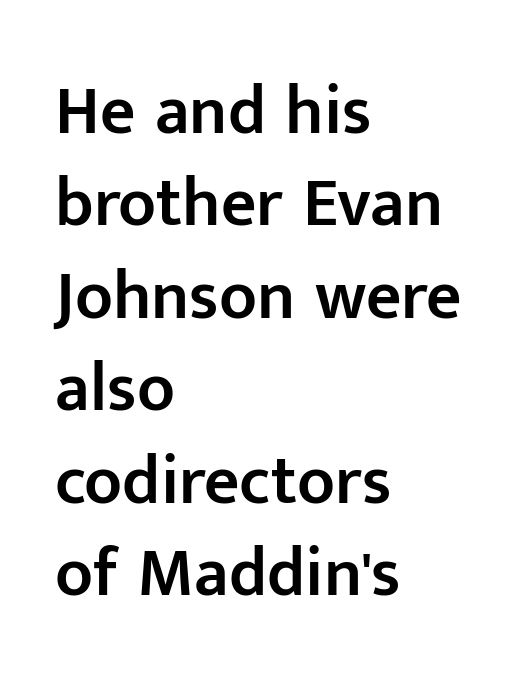
Q: Is the text bold? A: Semi-bold.
Q: Is the text italic (slanted)? A: No, it is upright.
Q: Is the typeface a serif or a sans-serif typeface? A: Sans-serif.
Q: Is the text underlined? A: No.
Q: How is the paragraph aligned? A: Left-aligned.
Q: Is the spacing between letters normal or unusually wide? A: Normal.
Q: Is the spacing between lines tight, normal or loose? A: Normal.
Q: Width (condensed, normal, or wide)? A: Normal.
Q: Stroke contrast? A: Low.
Q: x-height? A: Medium.
Q: Monospaced? A: No.
